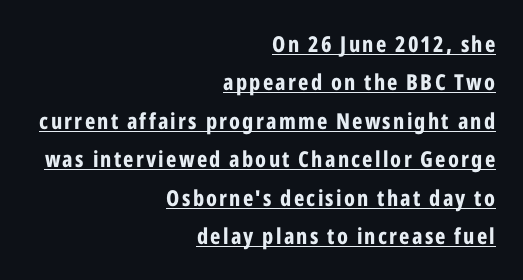
The image shows 22 px bold type, upright; set right-aligned, line spacing 1.75x, underlined.
